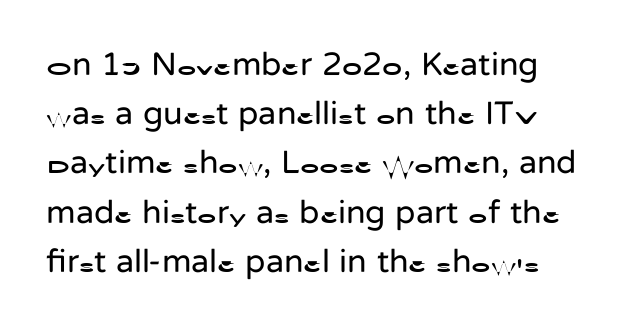
{"serif": "no", "italic": "no", "bold": "no", "weight": "regular", "width": "normal", "stroke_contrast": "low", "x_height": "medium", "monospaced": "no", "underline": "no", "line_spacing": "normal", "line_spacing_ratio": 1.49, "letter_spacing": "normal", "letter_spacing_em": 0.0, "glyph_px": 33}
